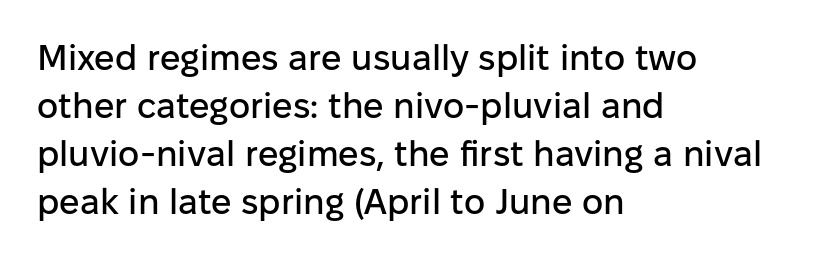
{"serif": "no", "italic": "no", "width": "normal", "stroke_contrast": "low", "x_height": "medium", "monospaced": "no", "underline": "no", "align": "left", "line_spacing": "normal", "line_spacing_ratio": 1.33, "letter_spacing": "normal", "letter_spacing_em": 0.0, "glyph_px": 36}
